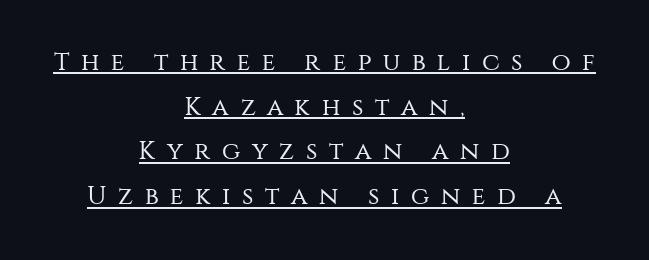
Short and long lines alike share a common midpoint. Does extra space separate the letters? Yes, quite a lot of it. Nope, not italic — everything's standing straight. Stems and bowls with no extra thickness — not bold.
